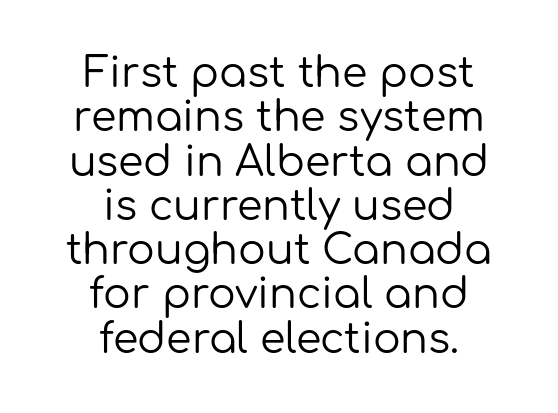
Ink coverage per letter is moderate at most. Neither beginnings nor endings align; midpoints do. The passage shown is typeset with a sans-serif family. Standard letterfit; no display-style spreading of the glyphs.
